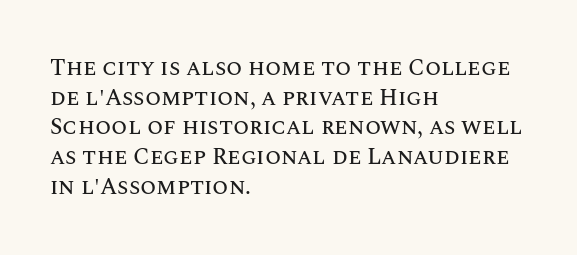
The image shows 23 px text type, upright; set left-aligned, normal line spacing (1.29x), normal letter spacing, not underlined.
